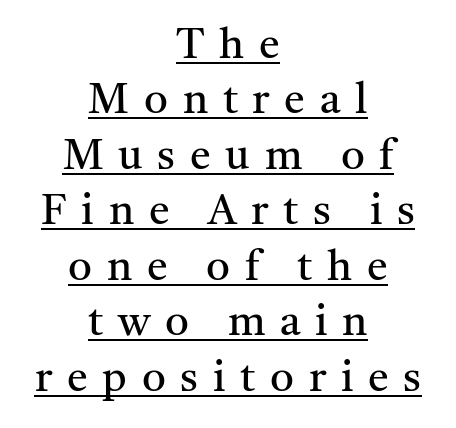
The image shows 42 px regular-weight serif type, upright; set centered, normal line spacing (1.32x), unusually wide letter spacing (+0.35 em), underlined; medium stroke contrast and a medium x-height.
